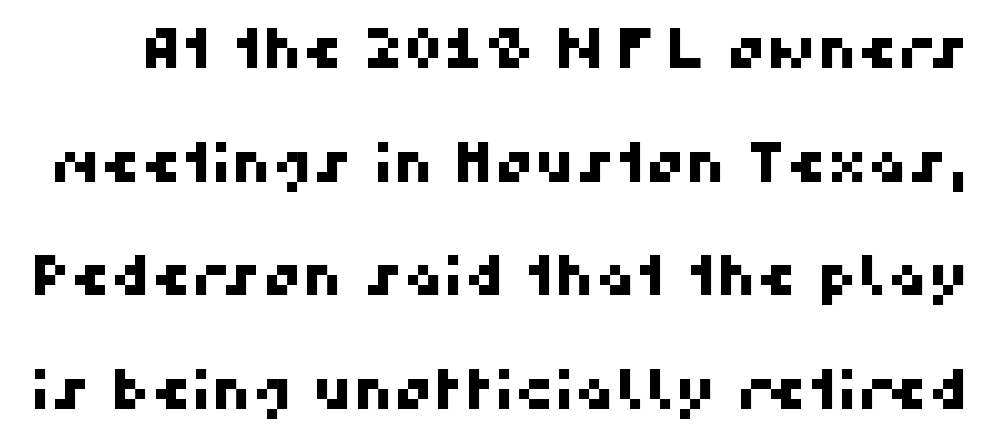
Q: Is the typeface a serif or a sans-serif typeface? A: Sans-serif.
Q: Is the text underlined? A: No.
Q: Is the spacing between letters normal or unusually wide? A: Normal.
Q: Is the spacing between lines tight, normal or loose? A: Loose.
Q: Width (condensed, normal, or wide)? A: Normal.
Q: Stroke contrast? A: High.
Q: x-height? A: Medium.
Q: Monospaced? A: No.
